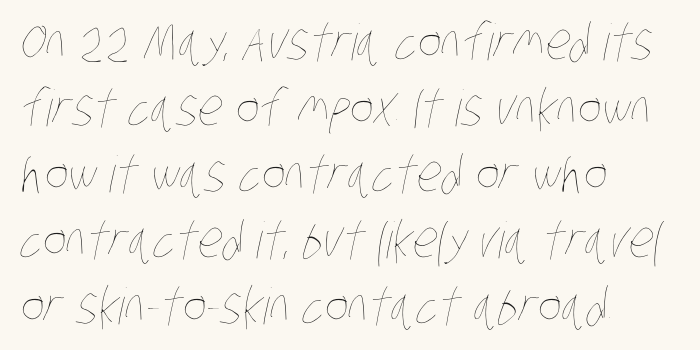
The image shows 50 px thin, condensed type; set left-aligned, normal line spacing (1.32x), normal letter spacing, not underlined; low stroke contrast and a large x-height.
